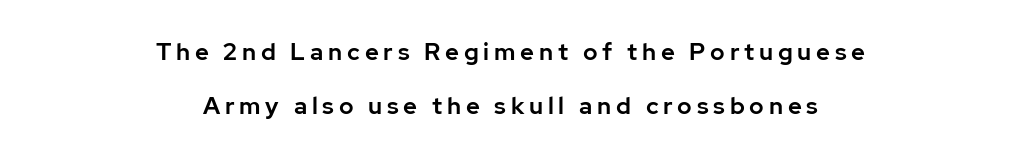
Q: Is the text italic (slanted)? A: No, it is upright.
Q: Is the text underlined? A: No.
Q: How is the paragraph aligned? A: Centered.
Q: Is the spacing between letters normal or unusually wide? A: Unusually wide.
Q: Is the spacing between lines tight, normal or loose? A: Loose.
